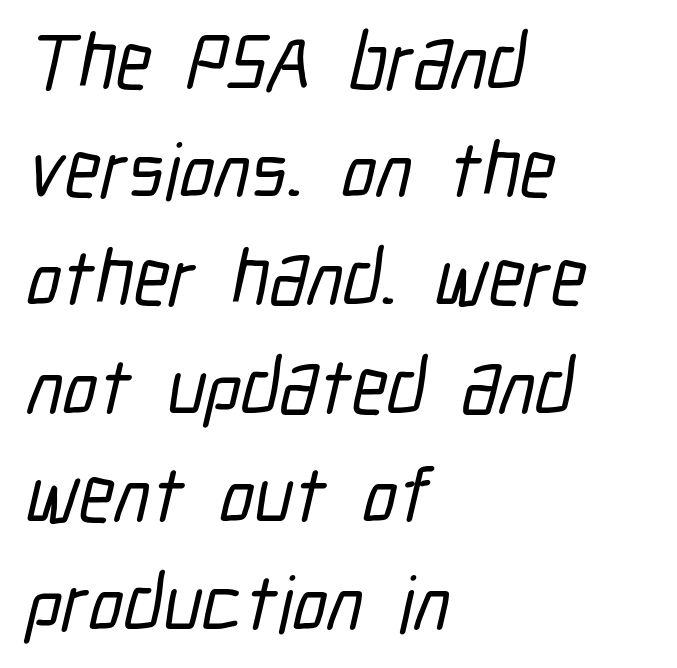
Q: Is the typeface a serif or a sans-serif typeface? A: Sans-serif.
Q: Is the text underlined? A: No.
Q: How is the paragraph aligned? A: Left-aligned.
Q: Is the spacing between letters normal or unusually wide? A: Normal.
Q: Is the spacing between lines tight, normal or loose? A: Normal.
Q: Width (condensed, normal, or wide)? A: Condensed.
Q: Stroke contrast? A: Low.
Q: x-height? A: Medium.
Q: Monospaced? A: No.
